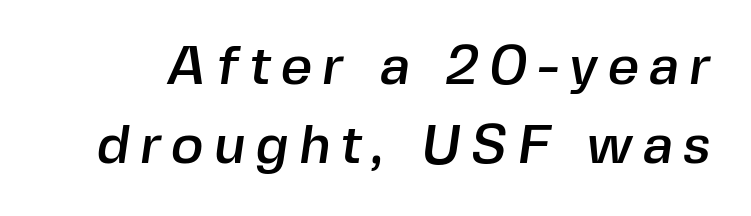
The baseline area is clear. Leading: standard. Here the designer chose a conventional face with non-uniform glyph widths. The font family rendered here belongs to the sans-serif group.
